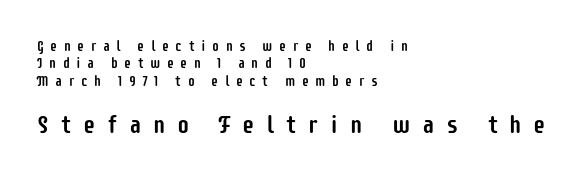
Q: Is the text italic (slanted)? A: No, it is upright.
Q: Is the text underlined? A: No.
Q: How is the paragraph aligned? A: Left-aligned.
Q: Is the spacing between letters normal or unusually wide? A: Unusually wide.
Q: Which block of text is set in a larger size, the first (top) or the second (bottom)? A: The second (bottom) one.
